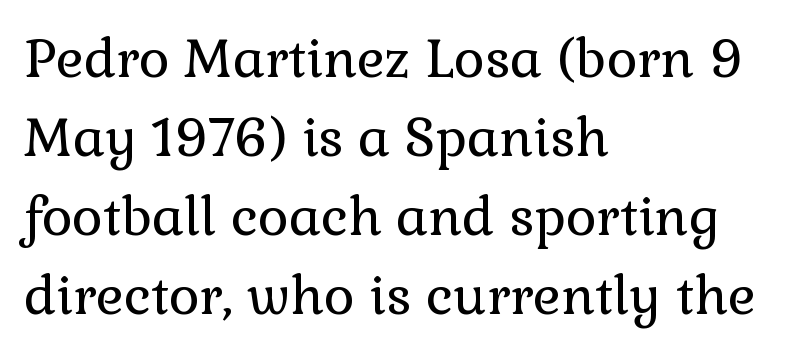
The image shows 53 px regular-weight serif type, upright; set left-aligned, normal line spacing (1.49x), normal letter spacing, not underlined; low stroke contrast and a medium x-height.
